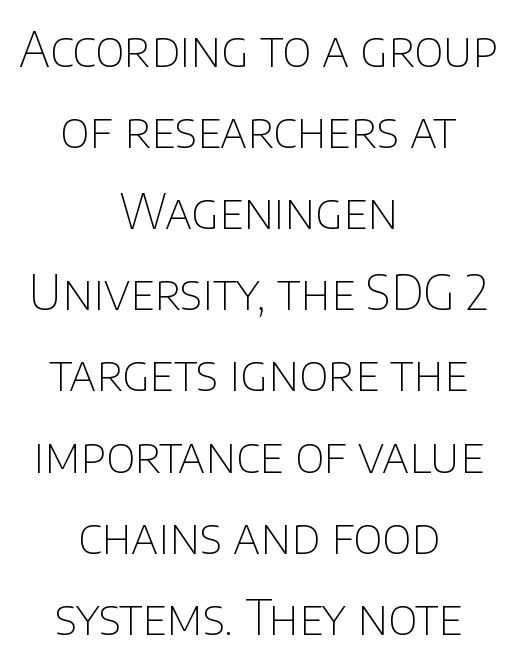
Proportional: the letters do not fall into vertical columns. Check under the words: just untouched page. Short and long lines alike share a common midpoint. The type is set solid horizontally, with unmodified tracking. Is the type heavy? It reads as light-to-regular instead.
